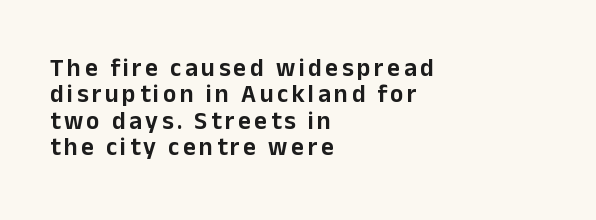
The image shows 25 px text type, upright; set left-aligned, tight line spacing (1.06x), not underlined.
